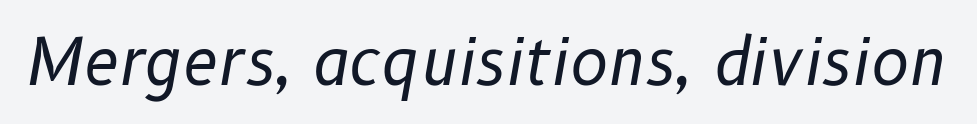
Q: Is the text bold? A: No.
Q: Is the text italic (slanted)? A: Yes, it leans right by about 10 degrees.
Q: Is the text underlined? A: No.
Q: Is the spacing between letters normal or unusually wide? A: Normal.
Q: Width (condensed, normal, or wide)? A: Normal.
Q: Stroke contrast? A: Low.
Q: x-height? A: Medium.
Q: Monospaced? A: No.
